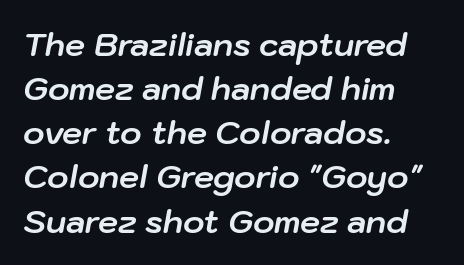
{"italic": "yes", "lean": "right", "slant_degrees": 10, "bold": "yes", "weight": "bold", "width": "normal", "stroke_contrast": "low", "x_height": "medium", "monospaced": "no", "underline": "no", "align": "left", "line_spacing": "normal", "line_spacing_ratio": 1.38, "letter_spacing": "normal", "letter_spacing_em": 0.0, "glyph_px": 32}
